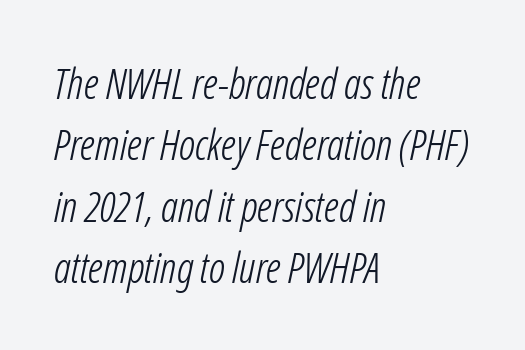
{"italic": "yes", "lean": "right", "slant_degrees": 12, "bold": "no", "weight": "light", "width": "condensed", "stroke_contrast": "low", "x_height": "medium", "monospaced": "no", "underline": "no", "align": "left", "line_spacing": "normal", "line_spacing_ratio": 1.46, "letter_spacing": "normal", "letter_spacing_em": 0.0, "glyph_px": 42}
